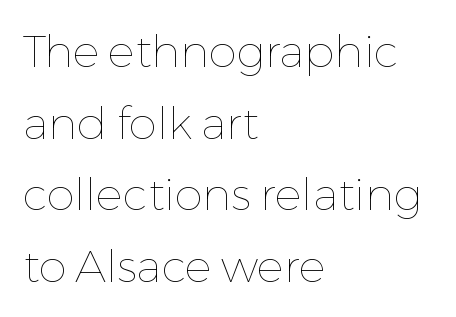
Q: Is the text bold? A: No.
Q: Is the text italic (slanted)? A: No, it is upright.
Q: Is the text underlined? A: No.
Q: How is the paragraph aligned? A: Left-aligned.
Q: Is the spacing between letters normal or unusually wide? A: Normal.
Q: Is the spacing between lines tight, normal or loose? A: Normal.
Q: Width (condensed, normal, or wide)? A: Normal.
Q: Stroke contrast? A: Low.
Q: x-height? A: Medium.
Q: Monospaced? A: No.
